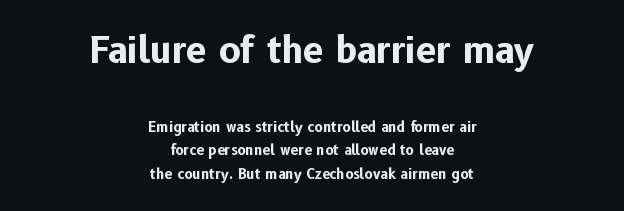
{"serif": "no", "italic": "no", "bold": "yes", "weight": "bold", "width": "normal", "stroke_contrast": "low", "x_height": "medium", "monospaced": "no", "underline": "no", "align": "center", "line_spacing": "normal", "line_spacing_ratio": 1.69, "letter_spacing": "normal", "letter_spacing_em": 0.0, "larger_block": "first", "size_ratio": 2.57, "glyph_px": 36}
